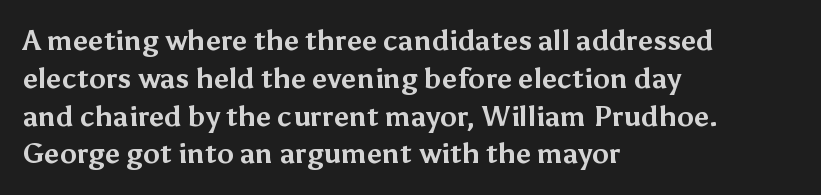
Q: Is the text bold? A: Yes.
Q: Is the text italic (slanted)? A: No, it is upright.
Q: Is the typeface a serif or a sans-serif typeface? A: Sans-serif.
Q: Is the text underlined? A: No.
Q: How is the paragraph aligned? A: Left-aligned.
Q: Is the spacing between letters normal or unusually wide? A: Normal.
Q: Is the spacing between lines tight, normal or loose? A: Normal.
Q: Width (condensed, normal, or wide)? A: Normal.
Q: Stroke contrast? A: Medium.
Q: x-height? A: Medium.
Q: Monospaced? A: No.
